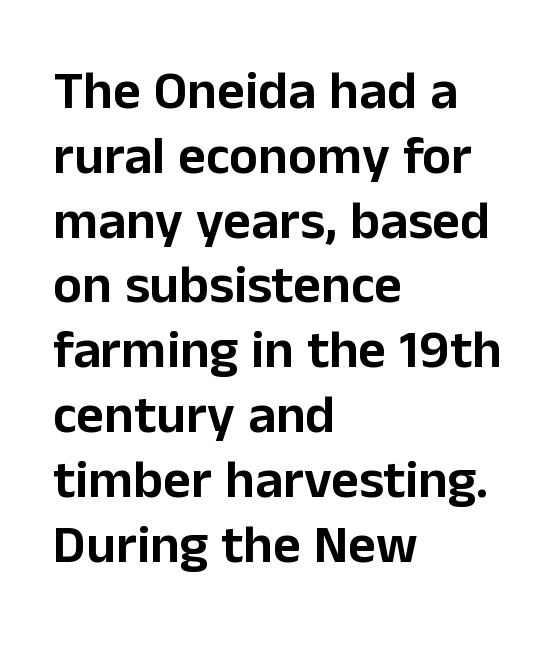
Q: Is the text italic (slanted)? A: No, it is upright.
Q: Is the typeface a serif or a sans-serif typeface? A: Sans-serif.
Q: Is the text underlined? A: No.
Q: How is the paragraph aligned? A: Left-aligned.
Q: Is the spacing between letters normal or unusually wide? A: Normal.
Q: Width (condensed, normal, or wide)? A: Normal.
Q: Stroke contrast? A: Low.
Q: x-height? A: Medium.
Q: Monospaced? A: No.
